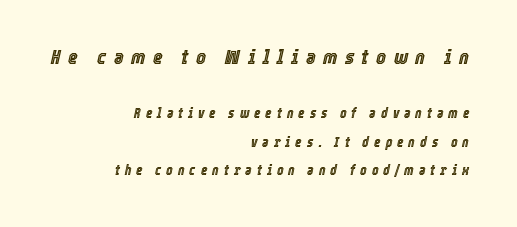
{"italic": "yes", "lean": "right", "slant_degrees": 12, "underline": "no", "align": "right", "line_spacing": "loose", "line_spacing_ratio": 2.03, "letter_spacing": "wide", "letter_spacing_em": 0.35, "larger_block": "first", "size_ratio": 1.5, "glyph_px": 21}
